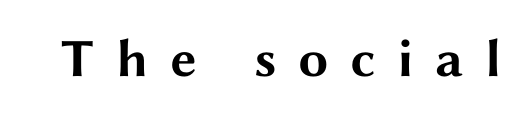
Q: Is the text bold? A: Yes.
Q: Is the text italic (slanted)? A: No, it is upright.
Q: Is the typeface a serif or a sans-serif typeface? A: Sans-serif.
Q: Is the text underlined? A: No.
Q: Is the spacing between letters normal or unusually wide? A: Unusually wide.
Q: Width (condensed, normal, or wide)? A: Wide.
Q: Stroke contrast? A: Medium.
Q: x-height? A: Medium.
Q: Monospaced? A: No.
